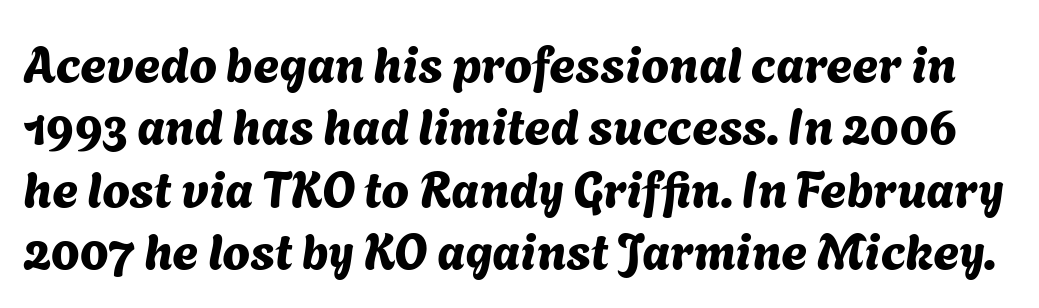
The image shows 50 px sans-serif type; set normal line spacing (1.25x), normal letter spacing, not underlined; medium stroke contrast and a medium x-height.
